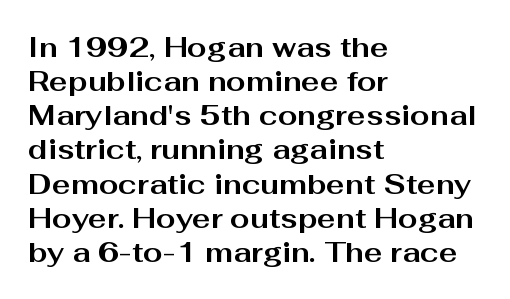
Between one letter and the next there's only the usual sliver of space. Examine the stroke ends and you'll find no serifs. A classic flush-left, rag-right setting is used for this passage. Honestly, there is no underline to notice here at all.
